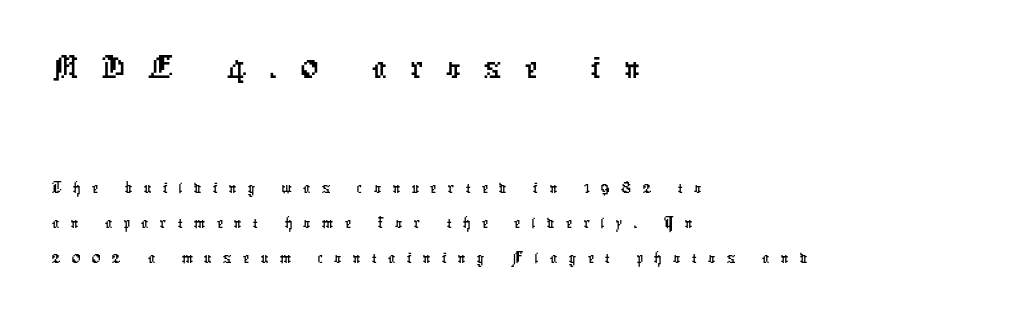
Short note: letters widely spaced. If you measured baseline to baseline, you'd find a short distance. The face used here is proportionally spaced, like ordinary book or web type. Line beginnings align vertically; line endings do not. The composition opens big and finishes small. Decoration check: the copy has no underline.
